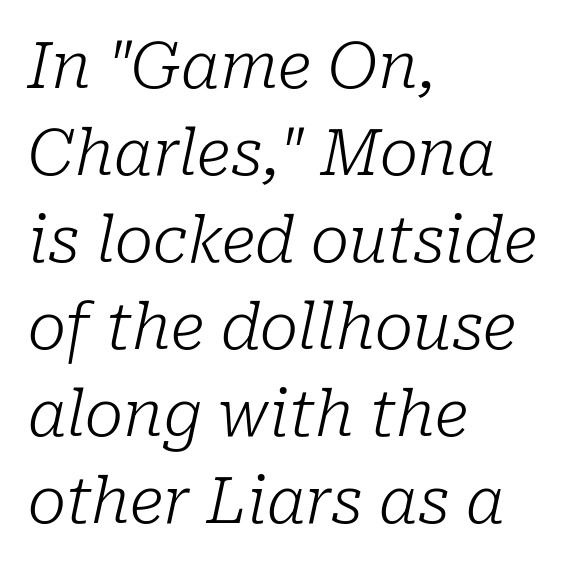
Q: Is the text bold? A: No.
Q: Is the text italic (slanted)? A: Yes, it leans right by about 10 degrees.
Q: Is the typeface a serif or a sans-serif typeface? A: Serif.
Q: Is the text underlined? A: No.
Q: How is the paragraph aligned? A: Left-aligned.
Q: Is the spacing between letters normal or unusually wide? A: Normal.
Q: Is the spacing between lines tight, normal or loose? A: Normal.
Q: Width (condensed, normal, or wide)? A: Normal.
Q: Stroke contrast? A: Low.
Q: x-height? A: Medium.
Q: Monospaced? A: No.
